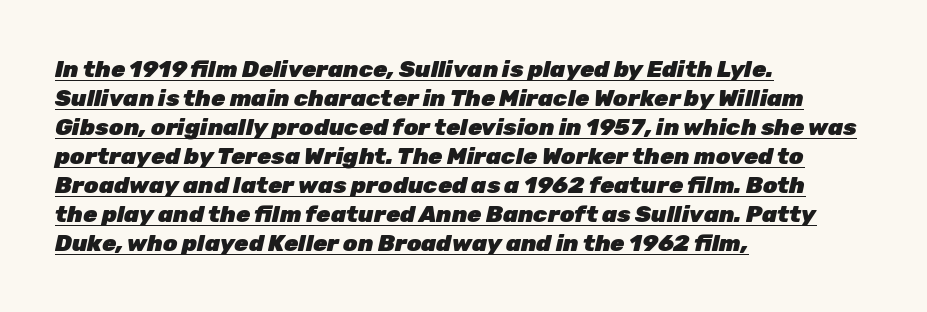
{"italic": "yes", "lean": "right", "slant_degrees": 12, "bold": "yes", "underline": "yes", "align": "left", "line_spacing": "normal", "line_spacing_ratio": 1.26, "letter_spacing": "normal", "letter_spacing_em": 0.0, "glyph_px": 23}
